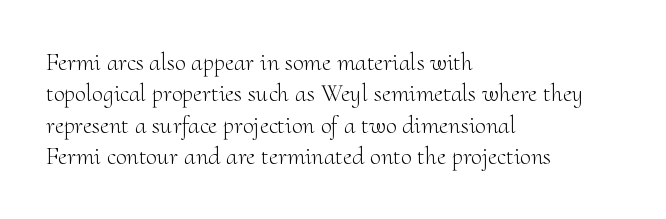
Q: Is the text bold? A: No.
Q: Is the text italic (slanted)? A: No, it is upright.
Q: Is the text underlined? A: No.
Q: How is the paragraph aligned? A: Left-aligned.
Q: Is the spacing between letters normal or unusually wide? A: Normal.
Q: Is the spacing between lines tight, normal or loose? A: Normal.
